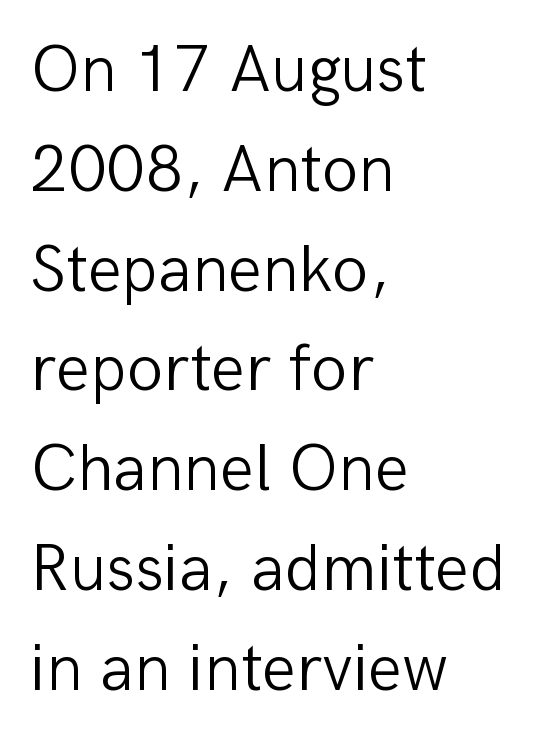
{"serif": "no", "italic": "no", "bold": "no", "weight": "light", "width": "normal", "stroke_contrast": "low", "x_height": "medium", "monospaced": "no", "underline": "no", "align": "left", "line_spacing": "normal", "line_spacing_ratio": 1.49, "letter_spacing": "normal", "letter_spacing_em": 0.0, "glyph_px": 67}
